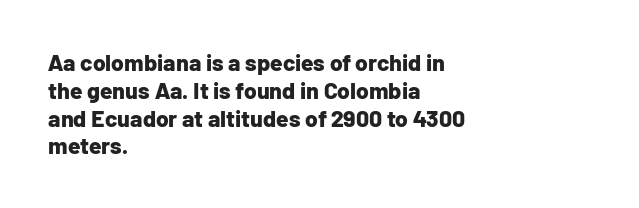
The image shows 23 px bold type, upright; set left-aligned, line spacing 1.21x, normal letter spacing, not underlined.
